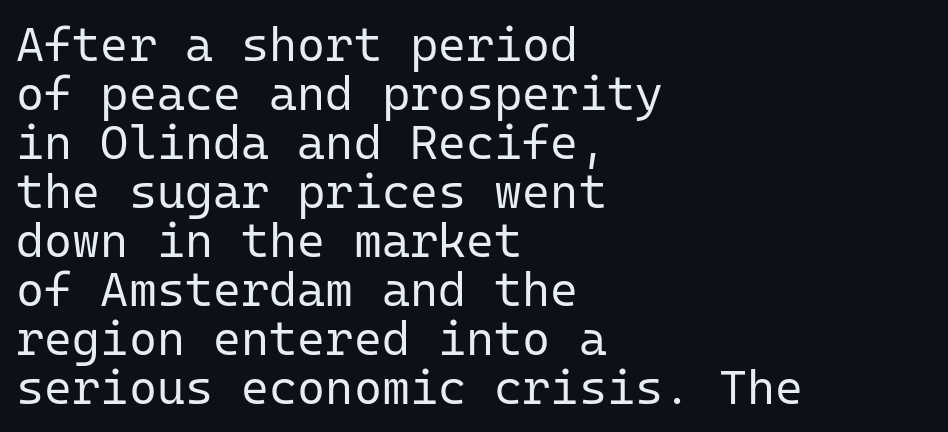
{"serif": "no", "italic": "no", "bold": "no", "weight": "regular", "width": "normal", "stroke_contrast": "low", "x_height": "medium", "monospaced": "yes", "underline": "no", "align": "left", "line_spacing": "tight", "line_spacing_ratio": 1.02, "letter_spacing": "normal", "letter_spacing_em": 0.0, "glyph_px": 48}
